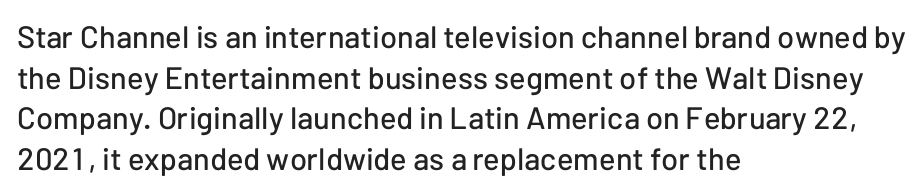
No word sits above an underline. Is there much room between lines? A standard amount, neither cramped nor airy. You could not count columns in this text — the font is proportionally spaced. Casual observation: everything's shoved over to the left.
